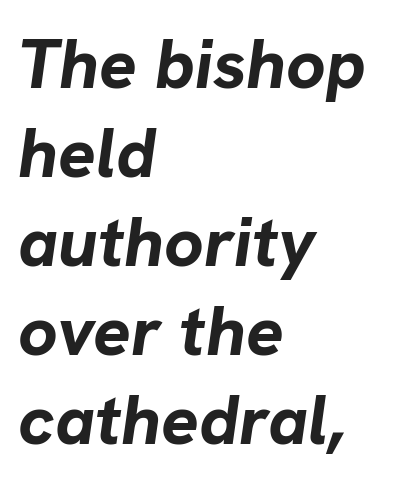
Looking at the ascenders, they clearly lean. Reading down the block, your eye returns to a fixed left position each line. The space directly below the letters is spotless. The lines sit at an ordinary, default distance from one another.
